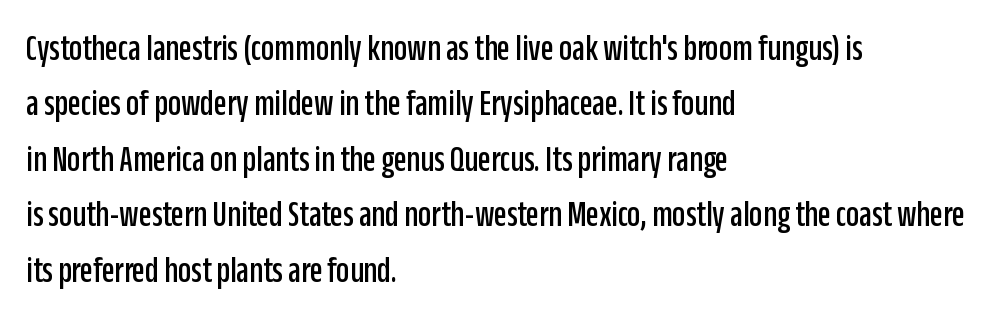
{"serif": "no", "italic": "no", "width": "condensed", "stroke_contrast": "low", "x_height": "large", "monospaced": "no", "underline": "no", "align": "left", "line_spacing": "normal", "line_spacing_ratio": 1.5, "letter_spacing": "normal", "letter_spacing_em": 0.0, "glyph_px": 37}
